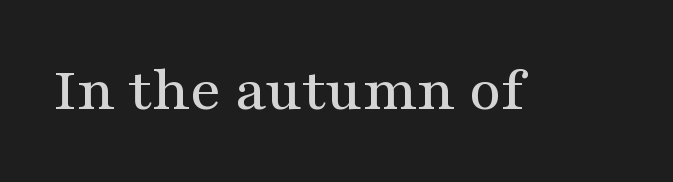
If you drew a line through each stem, it would be perfectly vertical. Note: serifs present on the glyphs. The passage shown is typed in a proportional face where columns would drift. Students, note that the glyphs here touch the page at normal intervals. The specimen omits any rule beneath the text block's lines.
